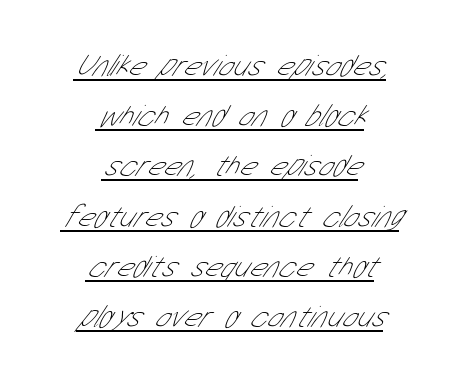
Do the characters align in a grid? No, the font is proportional. In terms of letterspacing, this is plain default setting. Stem width sits at or under what a default text font uses. If you measured baseline to baseline, you'd find a middling distance. One-word summary of the alignment: center.
